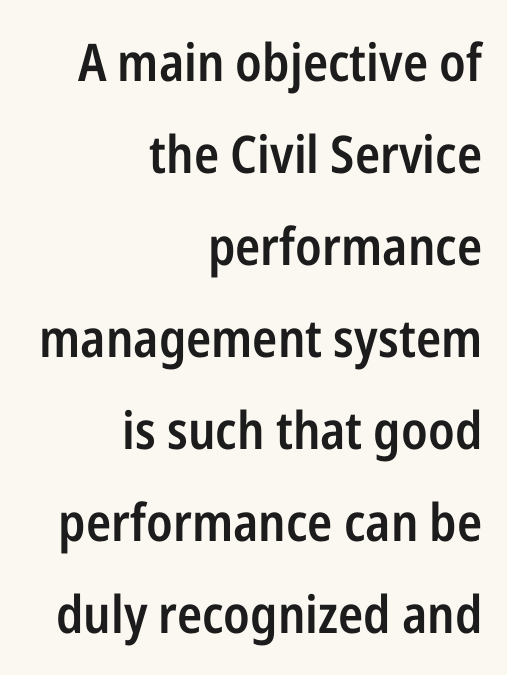
{"serif": "no", "italic": "no", "bold": "semi", "weight": "semibold", "width": "condensed", "stroke_contrast": "low", "x_height": "medium", "monospaced": "no", "underline": "no", "align": "right", "line_spacing_ratio": 1.77, "letter_spacing": "normal", "letter_spacing_em": 0.0, "glyph_px": 52}
